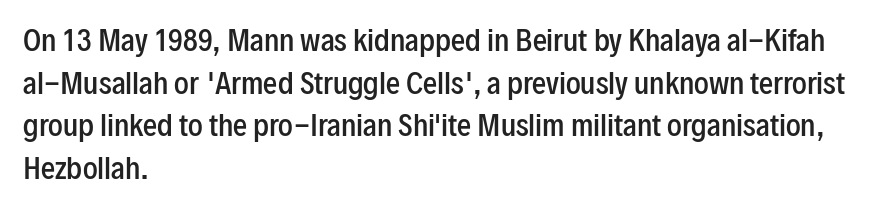
The image shows 28 px semibold, condensed sans-serif type, upright; set left-aligned, normal line spacing (1.52x), normal letter spacing, not underlined; low stroke contrast and a medium x-height.
